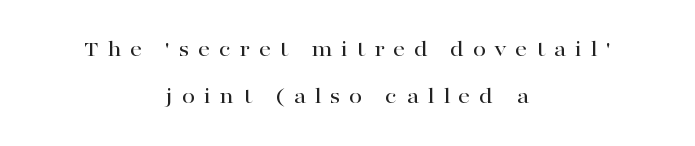
The passage is arranged like a title page — every line centered. Successive baselines arrive slowly, with a big drop between each. Posture: vertical. Plain, unruled lines of type. Students, note that the glyphs here are deliberately spaced far apart.
